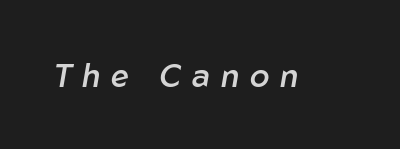
The letters are spread apart with noticeably loose tracking. This sample has the flowing, uneven cadence of proportional lettering. Does the lettering tilt? It does — this is italic. Quick note: underline off. Moderately thickened strokes mark this as semibold type.
